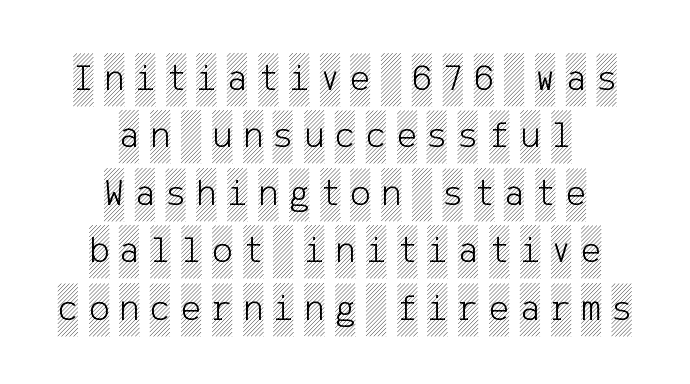
{"italic": "no", "width": "condensed", "x_height": "large", "underline": "no", "align": "center", "line_spacing": "normal", "line_spacing_ratio": 1.51, "letter_spacing": "wide", "letter_spacing_em": 0.28, "glyph_px": 38}
